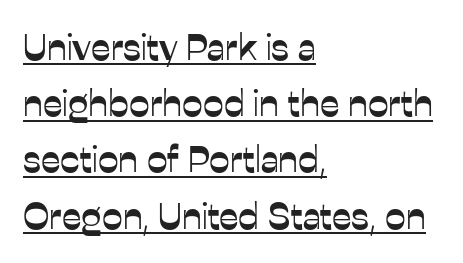
This is the regular roman posture of the typeface. What decoration does the sample have? An underline. Does extra space separate the letters? No, they use regular spacing. Letterform terminals end flat and unadorned throughout the passage. Compared with typical paragraphs, the rows here are spaced about the same. Where is the straight margin? On the left.
